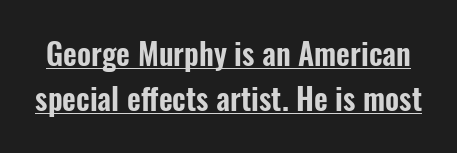
Q: Is the text italic (slanted)? A: No, it is upright.
Q: Is the typeface a serif or a sans-serif typeface? A: Sans-serif.
Q: Is the text underlined? A: Yes.
Q: Is the spacing between letters normal or unusually wide? A: Normal.
Q: Is the spacing between lines tight, normal or loose? A: Normal.
Q: Width (condensed, normal, or wide)? A: Condensed.
Q: Stroke contrast? A: Low.
Q: x-height? A: Medium.
Q: Monospaced? A: No.
